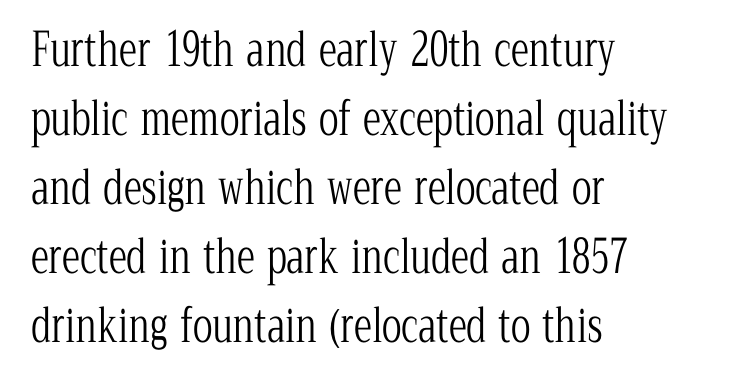
{"serif": "yes", "italic": "no", "bold": "no", "weight": "light", "width": "condensed", "stroke_contrast": "low", "x_height": "medium", "monospaced": "no", "underline": "no", "align": "left", "line_spacing": "normal", "line_spacing_ratio": 1.5, "letter_spacing": "normal", "letter_spacing_em": 0.0, "glyph_px": 46}
